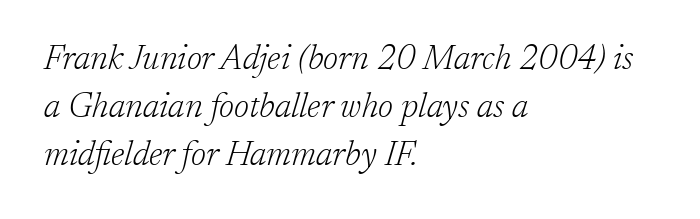
The image shows 34 px light serif type, italic (leaning right); set left-aligned, normal line spacing (1.41x), normal letter spacing, not underlined; low stroke contrast and a medium x-height.
